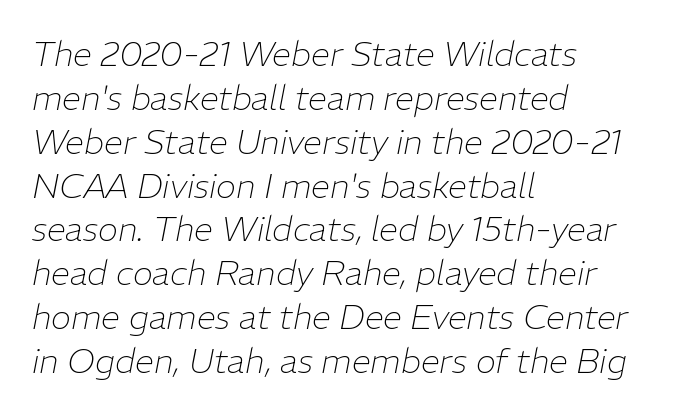
Q: Is the text bold? A: No.
Q: Is the text italic (slanted)? A: Yes, it leans right by about 11 degrees.
Q: Is the text underlined? A: No.
Q: How is the paragraph aligned? A: Left-aligned.
Q: Is the spacing between letters normal or unusually wide? A: Normal.
Q: Is the spacing between lines tight, normal or loose? A: Normal.
Q: Width (condensed, normal, or wide)? A: Normal.
Q: Stroke contrast? A: Low.
Q: x-height? A: Medium.
Q: Monospaced? A: No.
